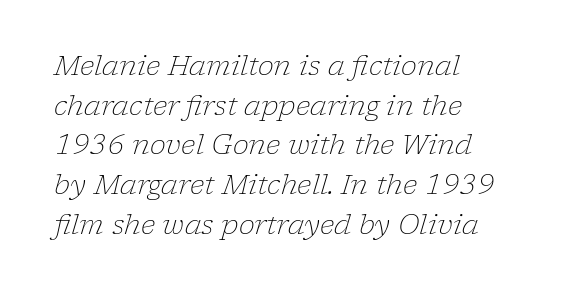
Horizontal bands of white between lines are of average thickness. No chunkiness to these letters — they're not bold. There is no visible air inserted between adjacent glyphs. The baseline area is clear. The compositor pushed each line to the left boundary. The whole block is typeset with a tilt.
